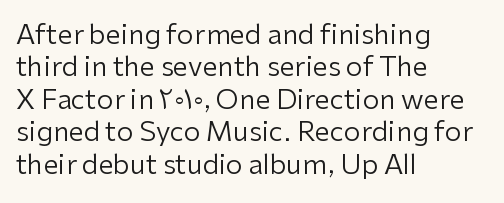
Q: Is the text bold? A: No.
Q: Is the text italic (slanted)? A: No, it is upright.
Q: Is the text underlined? A: No.
Q: How is the paragraph aligned? A: Left-aligned.
Q: Is the spacing between letters normal or unusually wide? A: Normal.
